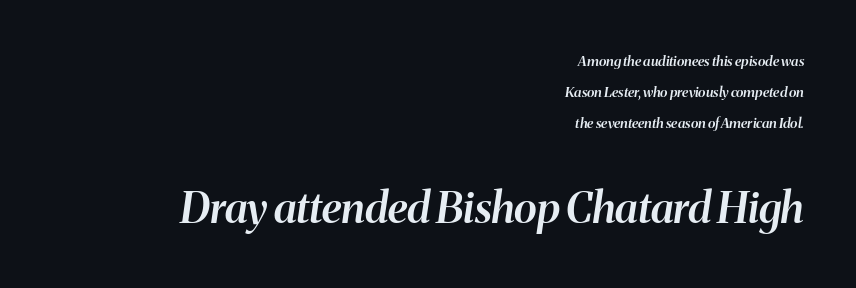
{"italic": "yes", "lean": "right", "slant_degrees": 8, "bold": "semi", "weight": "semibold", "width": "normal", "stroke_contrast": "medium", "x_height": "medium", "monospaced": "no", "underline": "no", "align": "right", "line_spacing": "loose", "line_spacing_ratio": 2.23, "letter_spacing": "normal", "letter_spacing_em": 0.0, "larger_block": "second", "size_ratio": 3.07, "glyph_px": 43}
